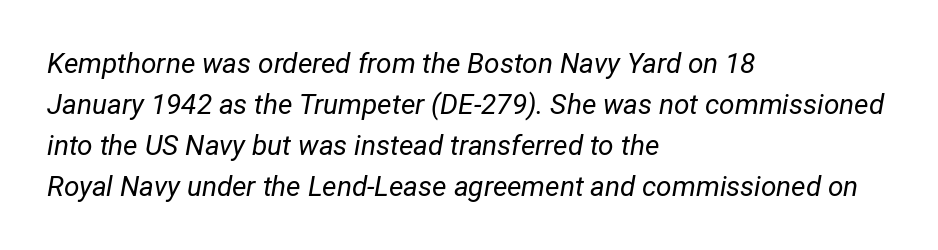
{"italic": "yes", "lean": "right", "slant_degrees": 12, "bold": "no", "weight": "regular", "width": "condensed", "stroke_contrast": "low", "x_height": "medium", "monospaced": "no", "underline": "no", "align": "left", "line_spacing": "normal", "line_spacing_ratio": 1.46, "letter_spacing": "normal", "letter_spacing_em": 0.0, "glyph_px": 28}
